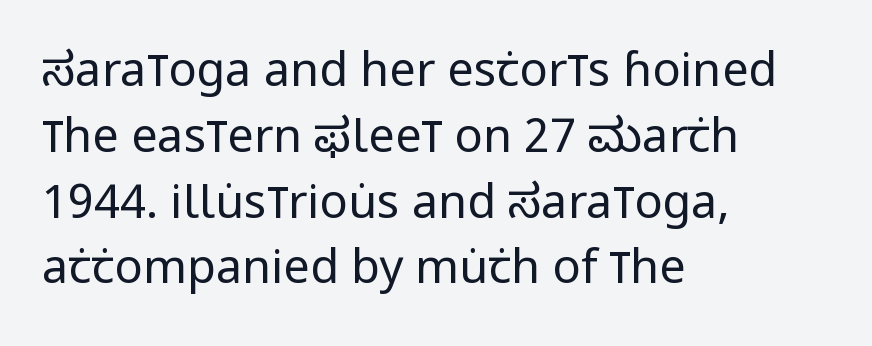
Q: Is the text bold? A: No.
Q: Is the text italic (slanted)? A: No, it is upright.
Q: Is the typeface a serif or a sans-serif typeface? A: Sans-serif.
Q: Is the text underlined? A: No.
Q: How is the paragraph aligned? A: Left-aligned.
Q: Is the spacing between letters normal or unusually wide? A: Normal.
Q: Is the spacing between lines tight, normal or loose? A: Normal.
Q: Width (condensed, normal, or wide)? A: Condensed.
Q: Stroke contrast? A: Low.
Q: x-height? A: Large.
Q: Monospaced? A: No.
